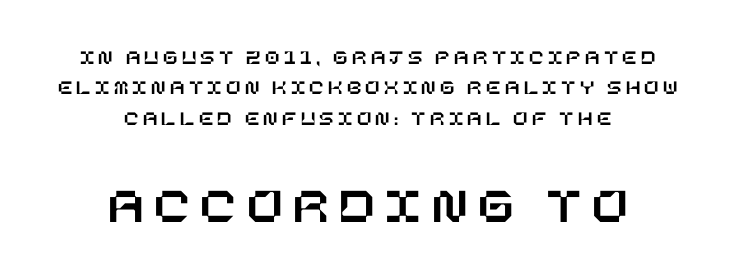
Does the copy run flush right? No — it is centered line by line. Successive baselines arrive at the customary interval. Every stem runs plumb, perpendicular to the baseline. Whoever set this made the second block the dominant, larger element. Any mark beneath the type? The region is blank. This sample uses expanded letter spacing, leaving extra air between glyphs.
